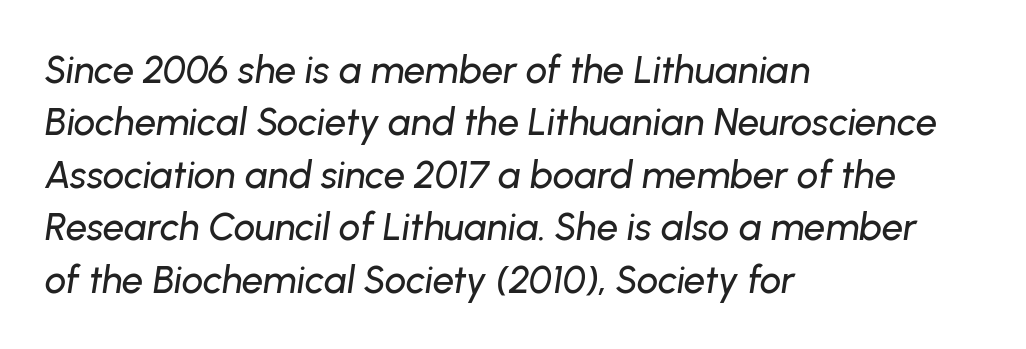
{"italic": "yes", "lean": "right", "slant_degrees": 8, "width": "normal", "stroke_contrast": "low", "x_height": "medium", "monospaced": "no", "underline": "no", "align": "left", "line_spacing": "normal", "line_spacing_ratio": 1.38, "letter_spacing": "normal", "letter_spacing_em": 0.0, "glyph_px": 38}
